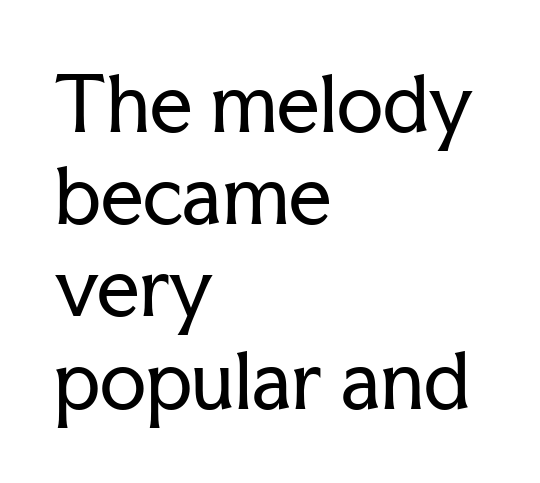
The image shows 75 px regular-weight serif type, upright; set left-aligned, line spacing 1.23x, normal letter spacing, not underlined; low stroke contrast and a medium x-height.
